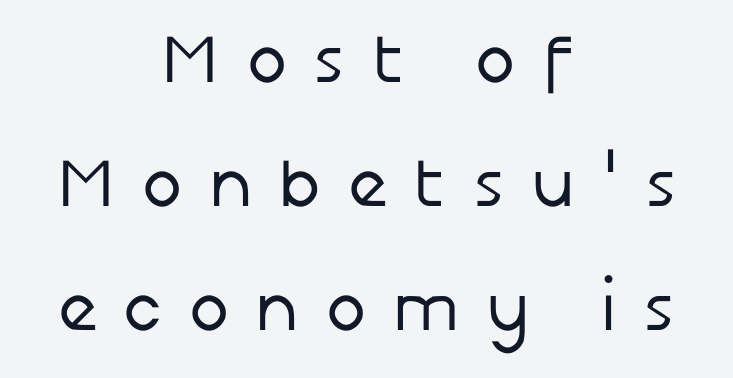
Q: Is the text bold? A: No.
Q: Is the text italic (slanted)? A: No, it is upright.
Q: Is the typeface a serif or a sans-serif typeface? A: Sans-serif.
Q: Is the text underlined? A: No.
Q: How is the paragraph aligned? A: Centered.
Q: Is the spacing between letters normal or unusually wide? A: Unusually wide.
Q: Width (condensed, normal, or wide)? A: Normal.
Q: Stroke contrast? A: Low.
Q: x-height? A: Medium.
Q: Monospaced? A: No.
